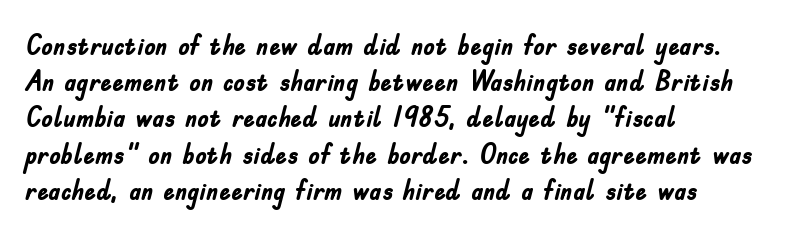
Here the designer chose a conventional face with non-uniform glyph widths. Students, this is bold: see how much ink each stroke carries. Nothing sits at the stroke ends, so this counts as sans-serif. Horizontal alignment here is leftward, the default for most running prose. Only glyphs here, with clear space below each row. Is there much room between lines? A standard amount, neither cramped nor airy.
